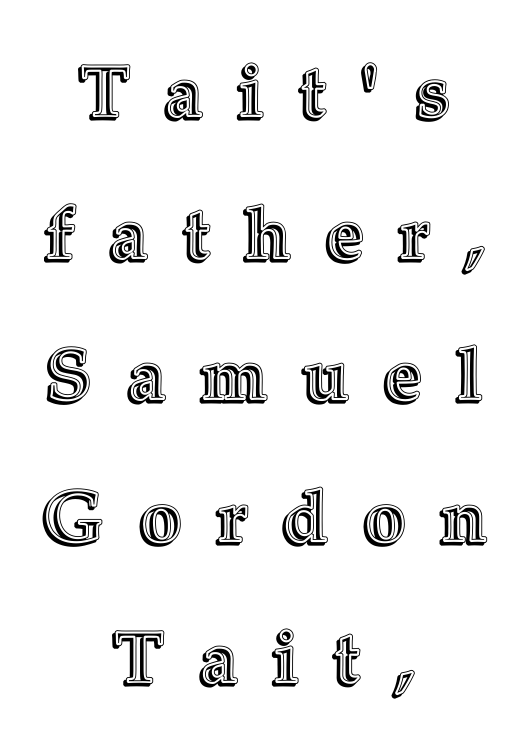
One glance says open: line gaps are wider than usual. Alignment: centered. The space beneath each line is pristine and unruled. Students, note that the glyphs here are deliberately spaced far apart. You can tell it's not italic because the verticals are truly vertical. Each letter keeps its own natural width here, so spacing adapts to shape.
